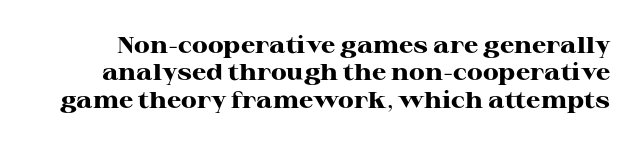
Q: Is the text bold? A: Yes.
Q: Is the text italic (slanted)? A: No, it is upright.
Q: Is the text underlined? A: No.
Q: Is the spacing between letters normal or unusually wide? A: Normal.
